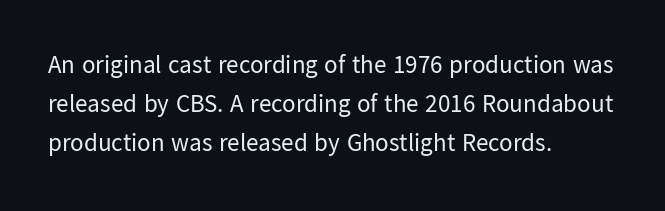
Q: Is the text bold? A: No.
Q: Is the text italic (slanted)? A: No, it is upright.
Q: Is the text underlined? A: No.
Q: How is the paragraph aligned? A: Left-aligned.
Q: Is the spacing between letters normal or unusually wide? A: Normal.
Q: Is the spacing between lines tight, normal or loose? A: Normal.
